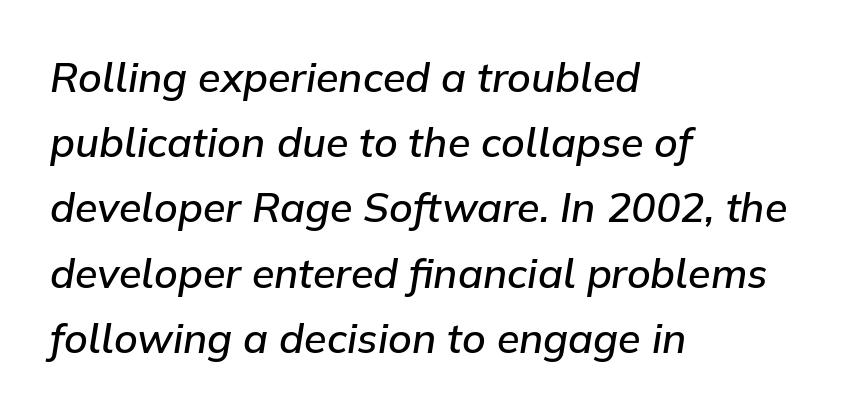
{"italic": "yes", "lean": "right", "slant_degrees": 9, "bold": "semi", "weight": "semibold", "width": "normal", "stroke_contrast": "low", "x_height": "medium", "monospaced": "no", "underline": "no", "align": "left", "line_spacing": "normal", "line_spacing_ratio": 1.59, "letter_spacing": "normal", "letter_spacing_em": 0.0, "glyph_px": 41}
